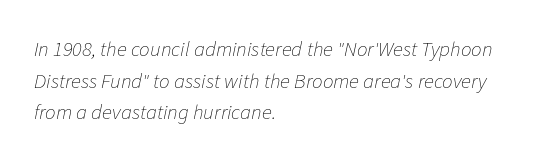
The image shows 21 px text type, italic (leaning right); set left-aligned, normal line spacing (1.51x), normal letter spacing, not underlined.
